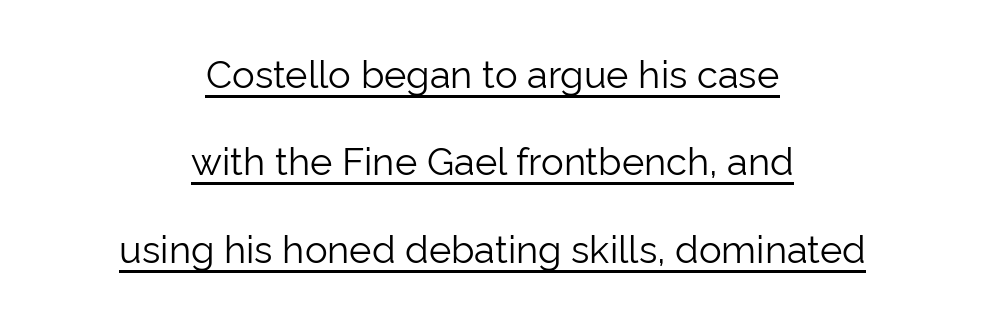
Q: Is the text bold? A: No.
Q: Is the text italic (slanted)? A: No, it is upright.
Q: Is the typeface a serif or a sans-serif typeface? A: Sans-serif.
Q: Is the text underlined? A: Yes.
Q: How is the paragraph aligned? A: Centered.
Q: Is the spacing between letters normal or unusually wide? A: Normal.
Q: Is the spacing between lines tight, normal or loose? A: Loose.
Q: Width (condensed, normal, or wide)? A: Normal.
Q: Stroke contrast? A: Low.
Q: x-height? A: Medium.
Q: Monospaced? A: No.
